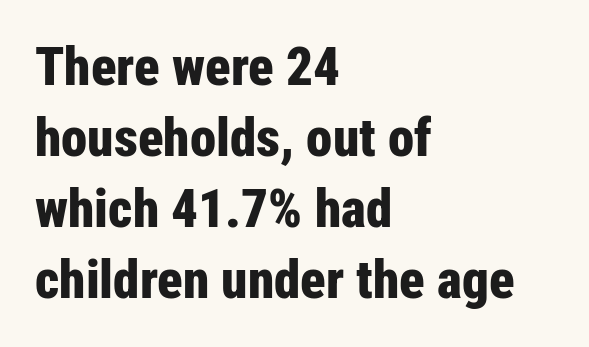
Q: Is the text bold? A: Yes.
Q: Is the text italic (slanted)? A: No, it is upright.
Q: Is the typeface a serif or a sans-serif typeface? A: Sans-serif.
Q: Is the text underlined? A: No.
Q: How is the paragraph aligned? A: Left-aligned.
Q: Is the spacing between letters normal or unusually wide? A: Normal.
Q: Is the spacing between lines tight, normal or loose? A: Normal.
Q: Width (condensed, normal, or wide)? A: Condensed.
Q: Stroke contrast? A: Low.
Q: x-height? A: Medium.
Q: Monospaced? A: No.
